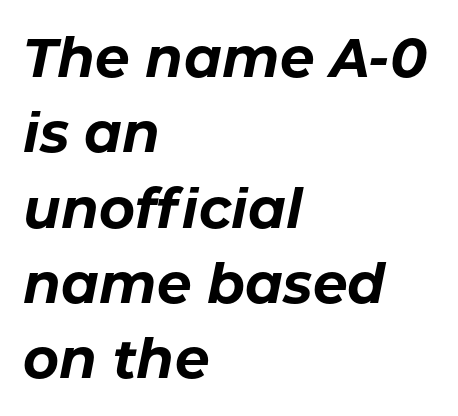
{"italic": "yes", "lean": "right", "slant_degrees": 11, "bold": "yes", "weight": "bold", "width": "normal", "stroke_contrast": "low", "x_height": "medium", "monospaced": "no", "underline": "no", "align": "left", "line_spacing": "normal", "line_spacing_ratio": 1.37, "letter_spacing": "normal", "letter_spacing_em": 0.0, "glyph_px": 55}
